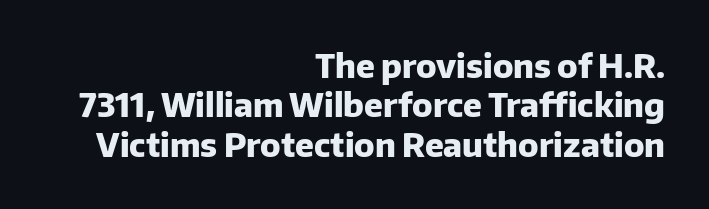
{"serif": "no", "italic": "no", "bold": "yes", "weight": "heavy", "width": "normal", "stroke_contrast": "low", "x_height": "medium", "monospaced": "no", "underline": "no", "align": "right", "line_spacing_ratio": 1.19, "letter_spacing": "normal", "letter_spacing_em": 0.0, "glyph_px": 33}
